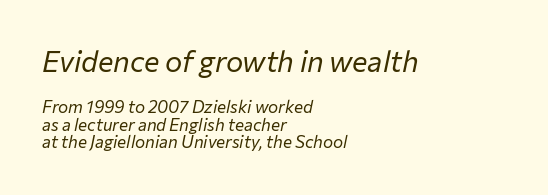
{"italic": "yes", "lean": "right", "slant_degrees": 12, "bold": "no", "weight": "regular", "width": "normal", "stroke_contrast": "low", "x_height": "medium", "monospaced": "no", "underline": "no", "align": "left", "line_spacing": "tight", "line_spacing_ratio": 1.03, "letter_spacing": "normal", "letter_spacing_em": 0.0, "larger_block": "first", "size_ratio": 1.71, "glyph_px": 29}
